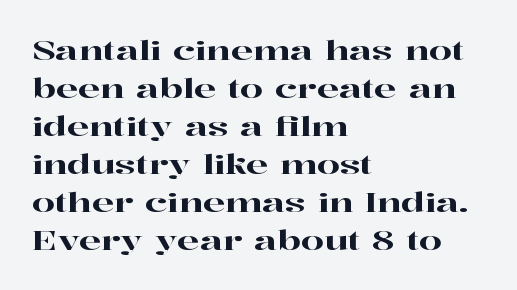
Q: Is the text italic (slanted)? A: No, it is upright.
Q: Is the text underlined? A: No.
Q: How is the paragraph aligned? A: Left-aligned.
Q: Is the spacing between letters normal or unusually wide? A: Normal.
Q: Is the spacing between lines tight, normal or loose? A: Normal.
